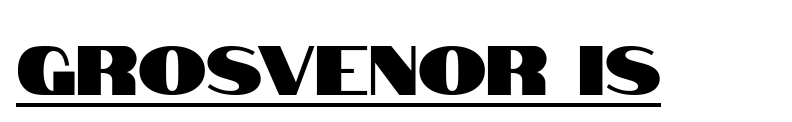
Each line of the rendering has a horizontal stroke beneath the glyphs. The designer went with a sans here, leaving each stem footless. Here the designer chose a conventional face with non-uniform glyph widths. Tall strokes in this sample are plumb rather than angled. Letter spacing: default.
